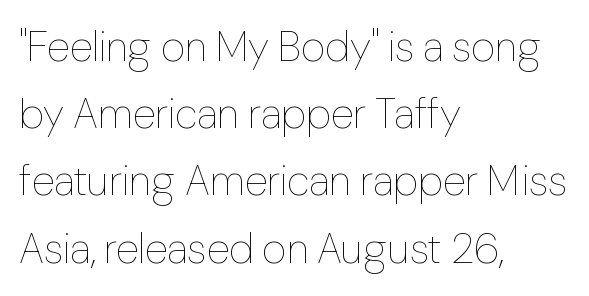
{"italic": "no", "bold": "no", "weight": "thin", "width": "normal", "stroke_contrast": "low", "x_height": "medium", "monospaced": "no", "underline": "no", "align": "left", "line_spacing": "normal", "line_spacing_ratio": 1.6, "letter_spacing": "normal", "letter_spacing_em": 0.0, "glyph_px": 42}
